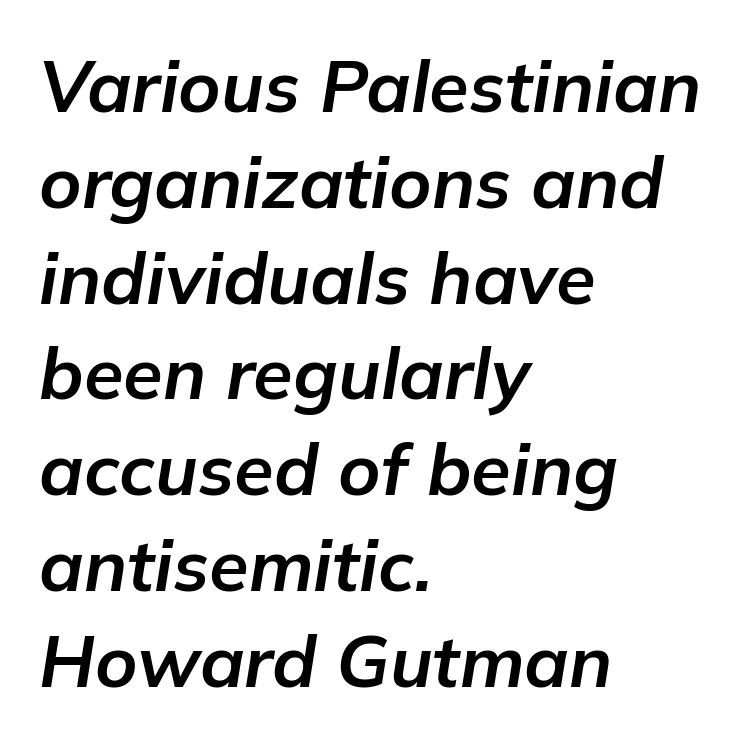
{"italic": "yes", "lean": "right", "slant_degrees": 9, "bold": "yes", "weight": "bold", "width": "normal", "stroke_contrast": "low", "x_height": "medium", "monospaced": "no", "underline": "no", "align": "left", "line_spacing": "normal", "line_spacing_ratio": 1.33, "letter_spacing": "normal", "letter_spacing_em": 0.0, "glyph_px": 72}
